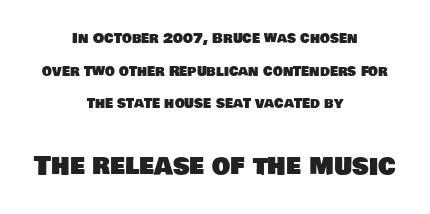
The image shows 26 px text type; set centered, loose line spacing (2.33x), normal letter spacing, not underlined; the second (bottom) block is 1.86x larger.
